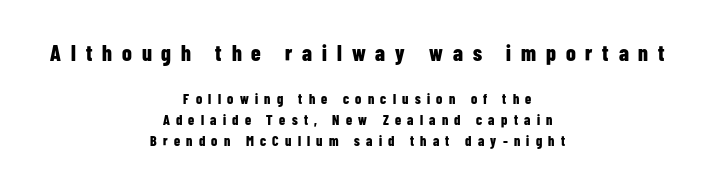
The image shows 22 px bold type, upright; set centered, normal line spacing (1.51x), unusually wide letter spacing (+0.45 em), not underlined; the first (top) block is 1.57x larger.
